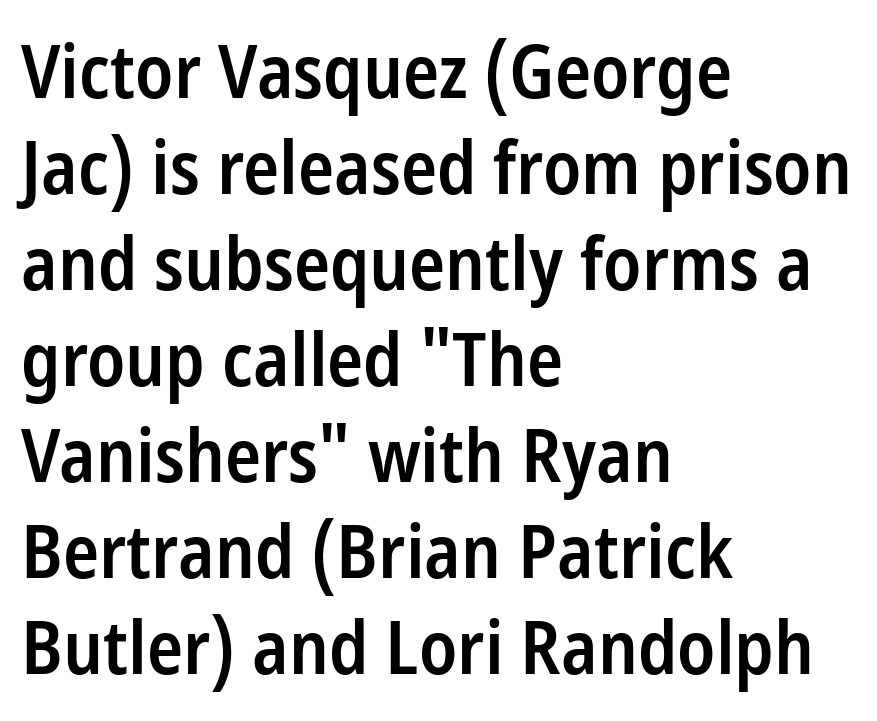
Quick note: underline off. Every character sits straight up, as roman type does. Every row of glyphs begins at an identical x-position on the left. Spacing verdict: proportional, widths tailored to each character.
